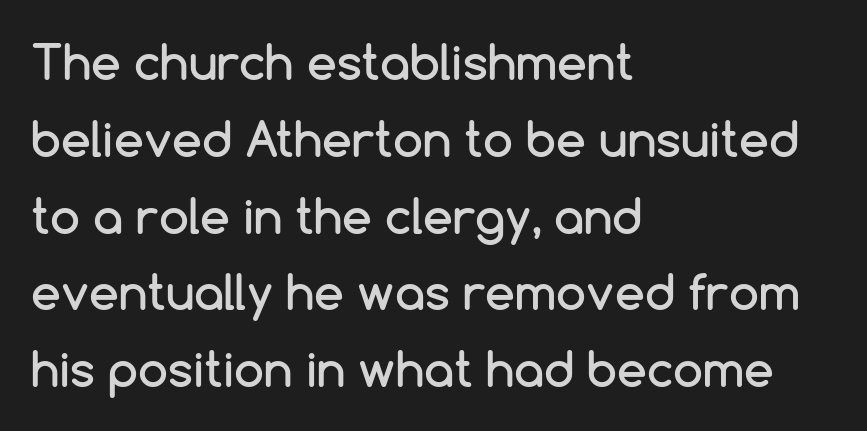
Q: Is the text italic (slanted)? A: No, it is upright.
Q: Is the typeface a serif or a sans-serif typeface? A: Sans-serif.
Q: Is the text underlined? A: No.
Q: How is the paragraph aligned? A: Left-aligned.
Q: Is the spacing between letters normal or unusually wide? A: Normal.
Q: Is the spacing between lines tight, normal or loose? A: Normal.
Q: Width (condensed, normal, or wide)? A: Normal.
Q: Stroke contrast? A: Low.
Q: x-height? A: Medium.
Q: Monospaced? A: No.
